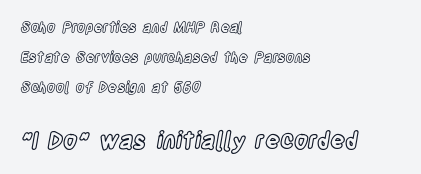
The rag falls on the right side of this text block. The area under the type is left untouched. The rendering enlarges the type as you move from the upper chunk to the lower. These lines keep a tight, regular rhythm from letter to letter. Airy leading.
